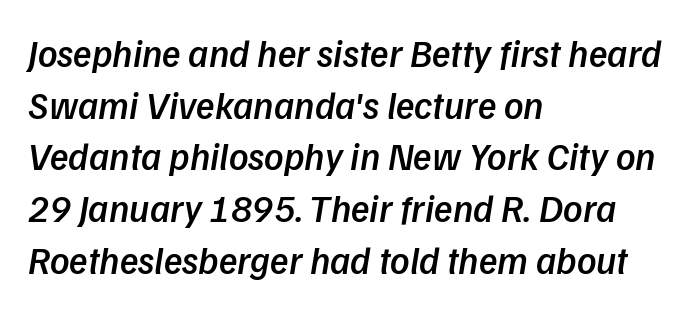
The image shows 38 px semibold sans-serif type; set left-aligned, normal line spacing (1.36x), normal letter spacing, not underlined; low stroke contrast and a medium x-height.
